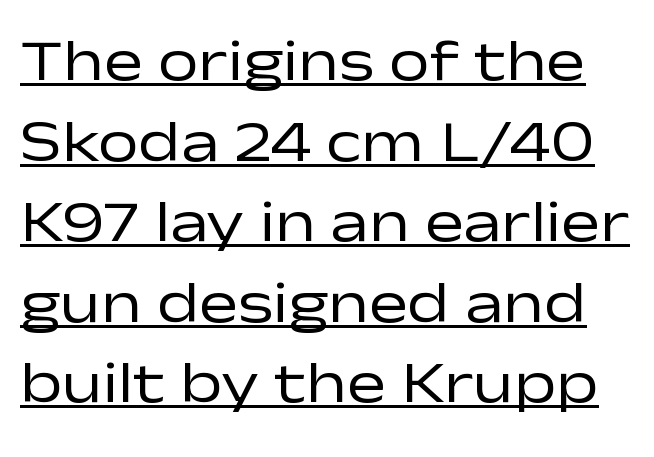
Honestly, the underline is the first thing you notice here. Note the varied advance widths — an 'i' is clearly narrower than an 'm'. Students, observe: this is what conventionally led text looks like. Designer's note — italics off, roman on.
